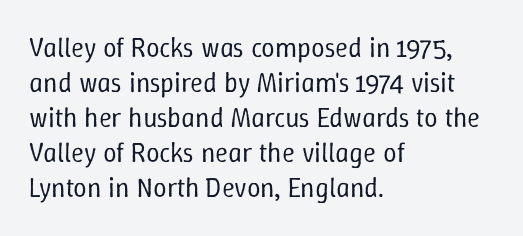
{"italic": "no", "bold": "no", "underline": "no", "align": "left", "line_spacing": "normal", "line_spacing_ratio": 1.3, "letter_spacing": "normal", "letter_spacing_em": 0.0, "glyph_px": 27}
